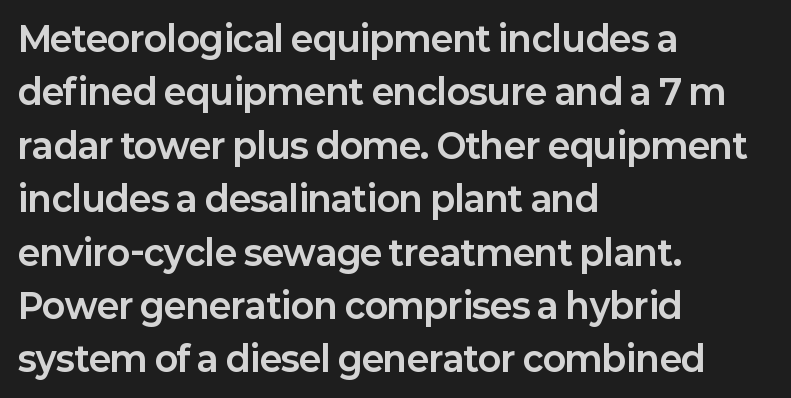
{"serif": "no", "italic": "no", "bold": "yes", "weight": "bold", "width": "normal", "stroke_contrast": "low", "x_height": "medium", "monospaced": "no", "underline": "no", "align": "left", "line_spacing": "normal", "line_spacing_ratio": 1.57, "letter_spacing": "normal", "letter_spacing_em": 0.0, "glyph_px": 34}
